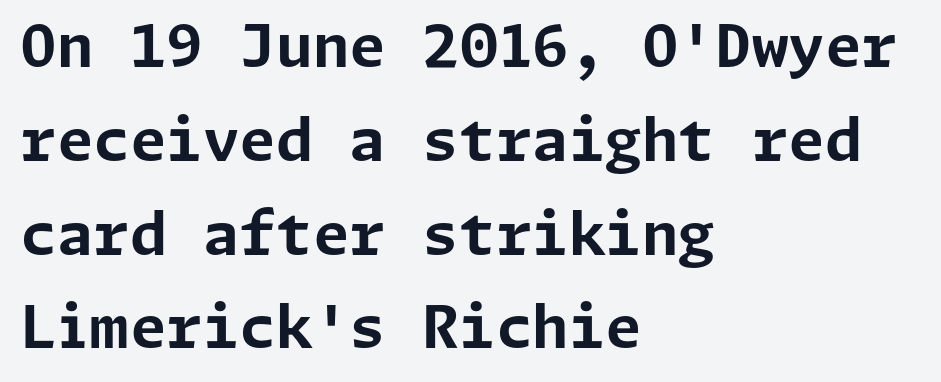
I'd call this a sans setting — the letters go barefoot. Vertical spacing — default. Every stem runs plumb, perpendicular to the baseline. Typesetter's note: full bold, strokes at maximum text heaviness. Descenders are the only things crossing below the line. One-word summary of the alignment: left.
